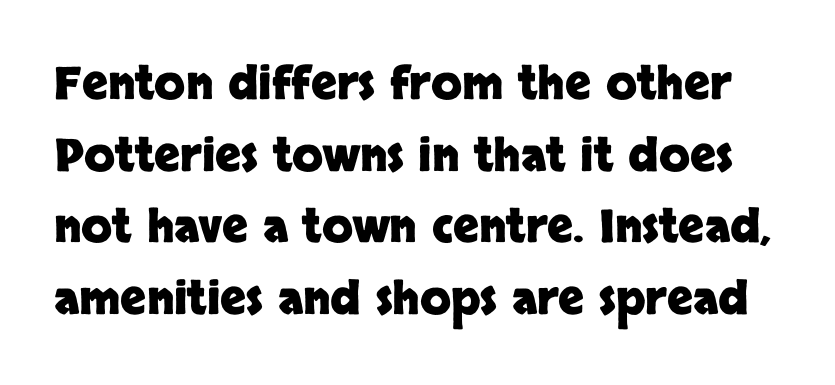
Q: Is the text bold? A: Yes.
Q: Is the text italic (slanted)? A: No, it is upright.
Q: Is the typeface a serif or a sans-serif typeface? A: Sans-serif.
Q: Is the text underlined? A: No.
Q: Is the spacing between letters normal or unusually wide? A: Normal.
Q: Is the spacing between lines tight, normal or loose? A: Normal.
Q: Width (condensed, normal, or wide)? A: Normal.
Q: Stroke contrast? A: Low.
Q: x-height? A: Large.
Q: Monospaced? A: No.
